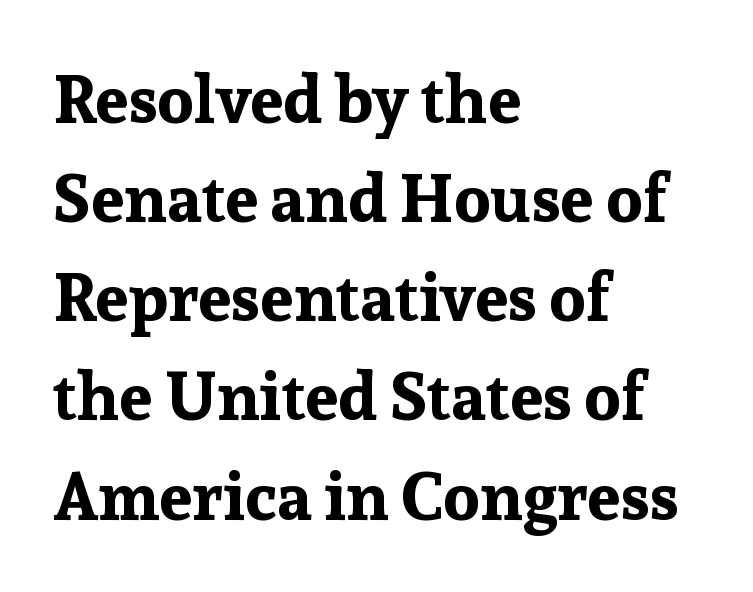
{"serif": "yes", "italic": "no", "bold": "yes", "weight": "bold", "width": "normal", "stroke_contrast": "low", "x_height": "medium", "monospaced": "no", "underline": "no", "align": "left", "line_spacing": "normal", "line_spacing_ratio": 1.48, "letter_spacing": "normal", "letter_spacing_em": 0.0, "glyph_px": 67}
